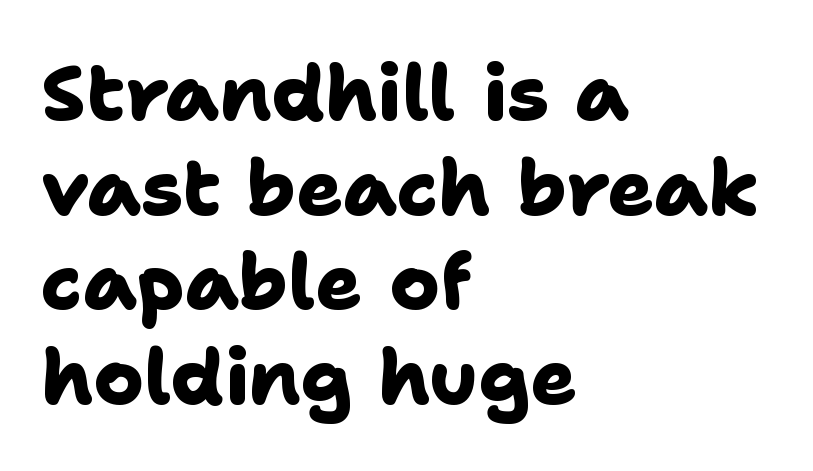
Q: Is the text bold? A: Yes.
Q: Is the typeface a serif or a sans-serif typeface? A: Sans-serif.
Q: Is the text underlined? A: No.
Q: How is the paragraph aligned? A: Left-aligned.
Q: Is the spacing between letters normal or unusually wide? A: Normal.
Q: Width (condensed, normal, or wide)? A: Normal.
Q: Stroke contrast? A: Low.
Q: x-height? A: Medium.
Q: Monospaced? A: No.
